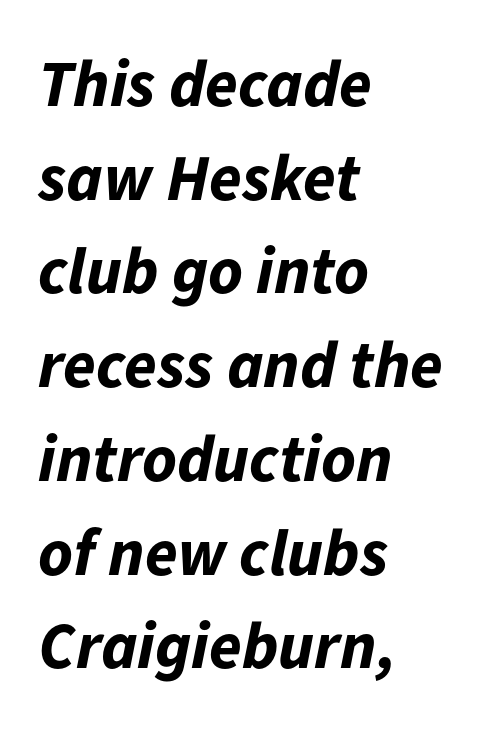
Q: Is the text bold? A: Yes.
Q: Is the text italic (slanted)? A: Yes, it leans right by about 11 degrees.
Q: Is the text underlined? A: No.
Q: How is the paragraph aligned? A: Left-aligned.
Q: Is the spacing between letters normal or unusually wide? A: Normal.
Q: Is the spacing between lines tight, normal or loose? A: Normal.
Q: Width (condensed, normal, or wide)? A: Normal.
Q: Stroke contrast? A: Low.
Q: x-height? A: Medium.
Q: Monospaced? A: No.
